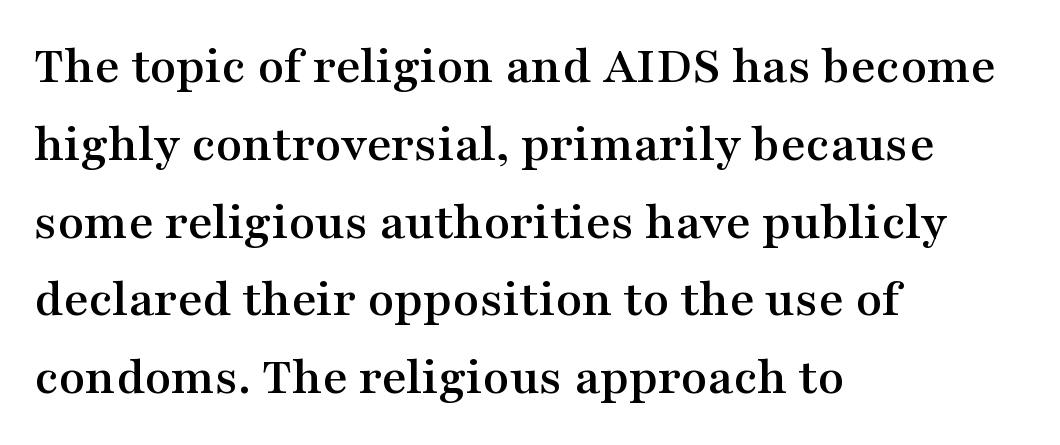
{"serif": "yes", "italic": "no", "width": "wide", "stroke_contrast": "medium", "x_height": "medium", "monospaced": "no", "underline": "no", "align": "left", "line_spacing": "normal", "line_spacing_ratio": 1.44, "letter_spacing": "normal", "letter_spacing_em": 0.0, "glyph_px": 54}
